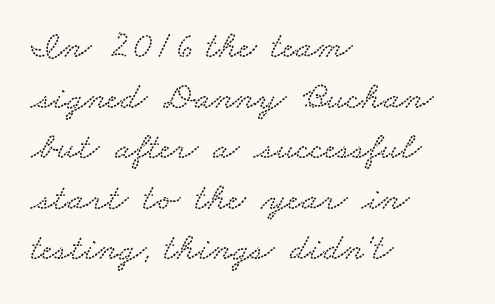
Q: Is the text underlined? A: No.
Q: How is the paragraph aligned? A: Left-aligned.
Q: Is the spacing between letters normal or unusually wide? A: Normal.
Q: Is the spacing between lines tight, normal or loose? A: Normal.
Q: Width (condensed, normal, or wide)? A: Wide.
Q: Stroke contrast? A: Low.
Q: x-height? A: Small.
Q: Monospaced? A: No.
